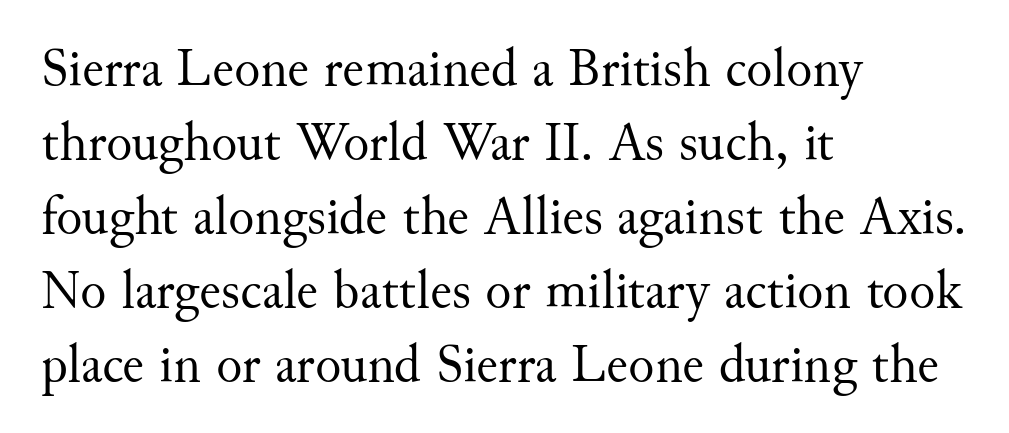
Is this a fixed-width face? No — the glyphs have proportional, varying widths. Evenly set lines give the paragraph a standard silhouette. Line starts are locked; line ends wander. Small tapered or slab feet sit at the stroke ends, so this counts as serif. Summary of weight: not heavy and not bold.
